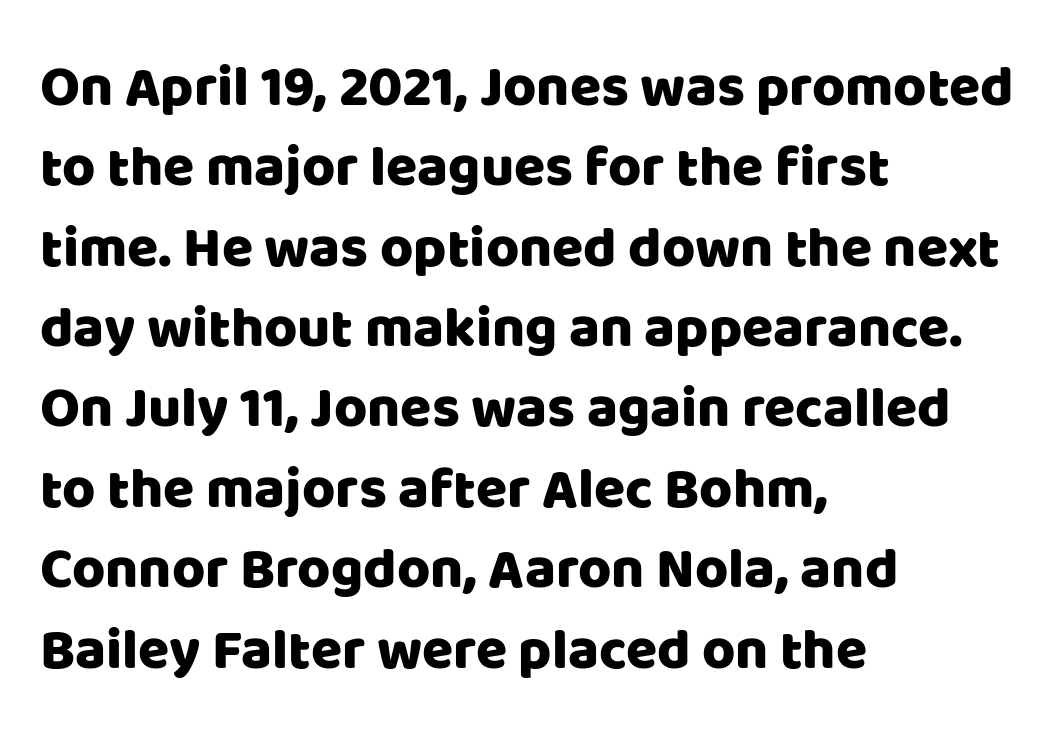
The image shows 57 px sans-serif type, upright; set left-aligned, normal line spacing (1.41x), normal letter spacing, not underlined; low stroke contrast and a large x-height.
